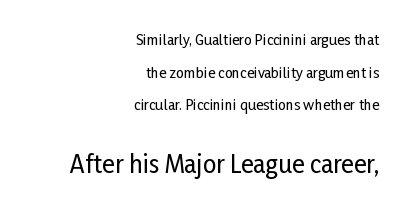
{"italic": "no", "underline": "no", "align": "right", "line_spacing": "loose", "line_spacing_ratio": 2.33, "letter_spacing": "normal", "letter_spacing_em": 0.0, "larger_block": "second", "size_ratio": 1.71, "glyph_px": 24}
